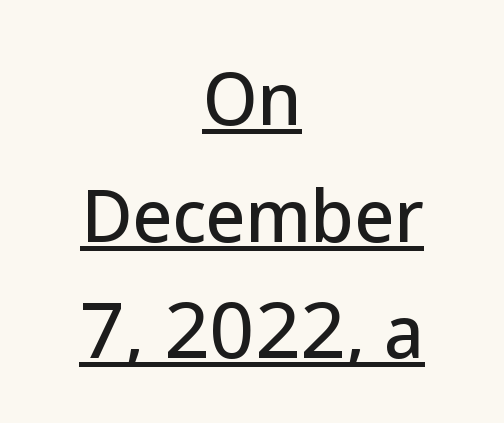
Q: Is the text italic (slanted)? A: No, it is upright.
Q: Is the typeface a serif or a sans-serif typeface? A: Sans-serif.
Q: Is the text underlined? A: Yes.
Q: How is the paragraph aligned? A: Centered.
Q: Is the spacing between letters normal or unusually wide? A: Normal.
Q: Is the spacing between lines tight, normal or loose? A: Normal.
Q: Width (condensed, normal, or wide)? A: Normal.
Q: Stroke contrast? A: Low.
Q: x-height? A: Medium.
Q: Monospaced? A: No.
